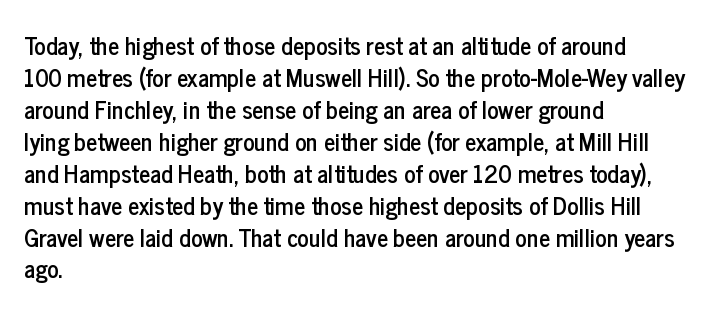
{"italic": "no", "underline": "no", "align": "left", "line_spacing": "normal", "line_spacing_ratio": 1.33, "letter_spacing": "normal", "letter_spacing_em": 0.0, "glyph_px": 24}
